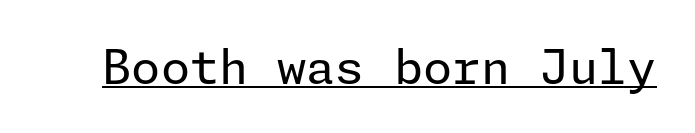
{"serif": "no", "italic": "no", "bold": "no", "weight": "regular", "width": "normal", "stroke_contrast": "low", "x_height": "medium", "underline": "yes", "letter_spacing": "normal", "letter_spacing_em": 0.0, "glyph_px": 47}
